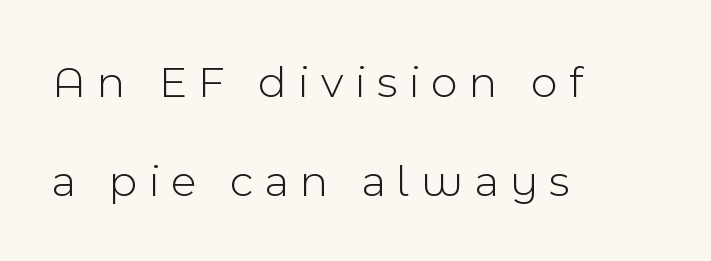
Q: Is the text bold? A: No.
Q: Is the text italic (slanted)? A: No, it is upright.
Q: Is the typeface a serif or a sans-serif typeface? A: Sans-serif.
Q: Is the text underlined? A: No.
Q: How is the paragraph aligned? A: Left-aligned.
Q: Is the spacing between letters normal or unusually wide? A: Unusually wide.
Q: Is the spacing between lines tight, normal or loose? A: Loose.
Q: Width (condensed, normal, or wide)? A: Normal.
Q: x-height? A: Medium.
Q: Monospaced? A: No.
